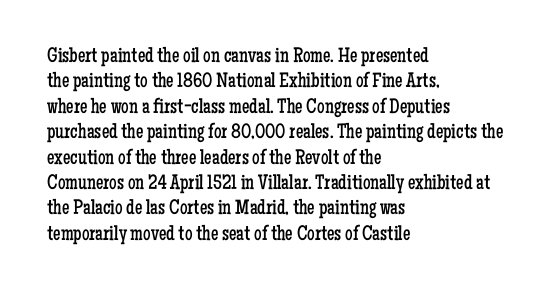
{"italic": "no", "bold": "no", "underline": "no", "align": "left", "line_spacing_ratio": 1.21, "letter_spacing": "normal", "letter_spacing_em": 0.0, "glyph_px": 21}
